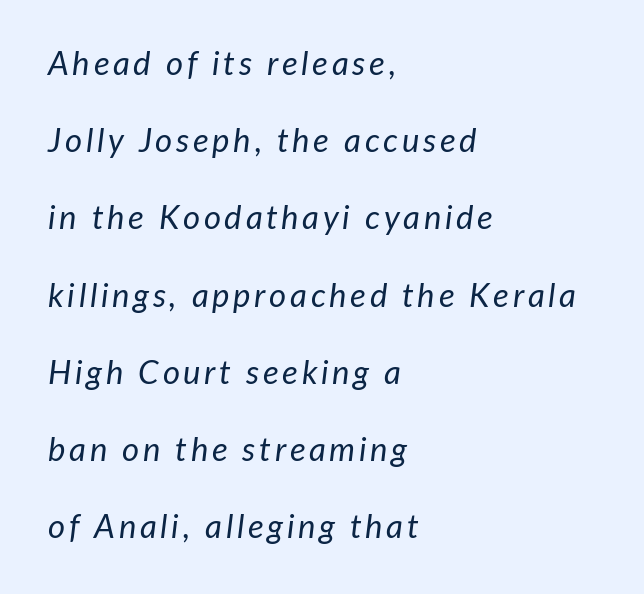
Rule under the text: the space is simply empty. The rendering uses natural spacing where letterforms have individual widths. The lines in this sample share a left origin and differ only in where they stop. Compared with typical paragraphs, the rows here are farther apart.
